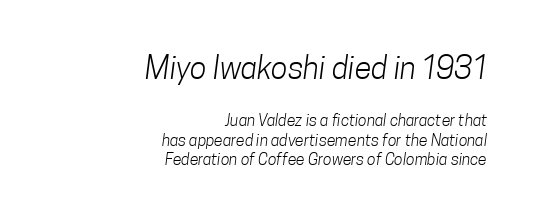
Q: Is the text bold? A: No.
Q: Is the typeface a serif or a sans-serif typeface? A: Sans-serif.
Q: Is the text underlined? A: No.
Q: How is the paragraph aligned? A: Right-aligned.
Q: Is the spacing between letters normal or unusually wide? A: Normal.
Q: Which block of text is set in a larger size, the first (top) or the second (bottom)? A: The first (top) one.
Q: Width (condensed, normal, or wide)? A: Condensed.
Q: Stroke contrast? A: Low.
Q: x-height? A: Medium.
Q: Monospaced? A: No.
